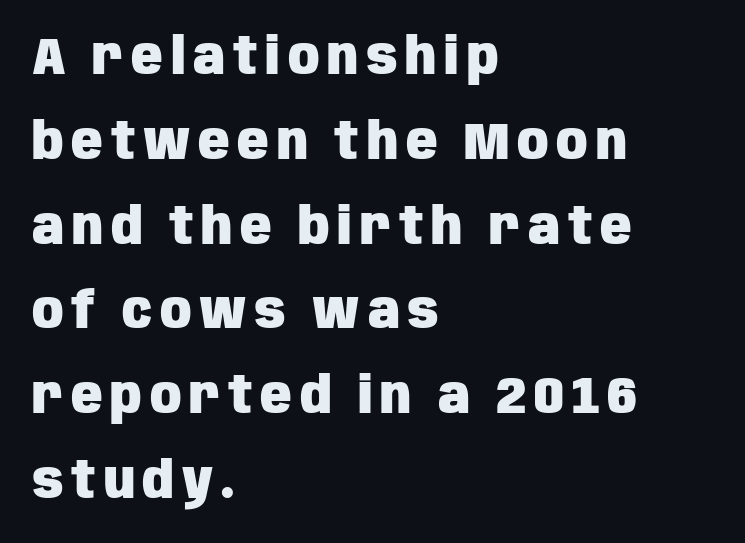
Every row of glyphs begins at an identical x-position on the left. The space directly below the letters is spotless. Does the lettering tilt? It doesn't — this is upright. This sample uses a sans-serif face.
